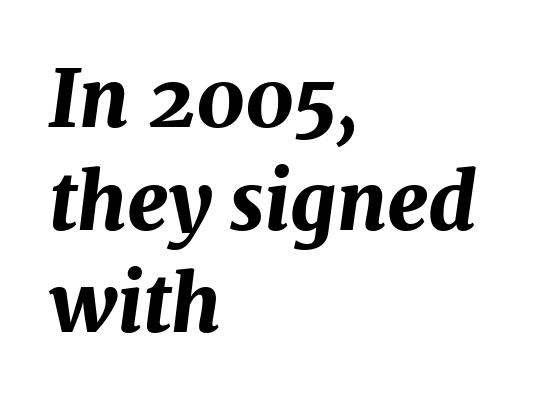
The gaps between neighbouring characters are ordinary and unremarkable. The ragged edge is on the right, which tells us the setting is flush left. This block has exactly the height ordinary leading produces. Heavy, bold letterforms.
